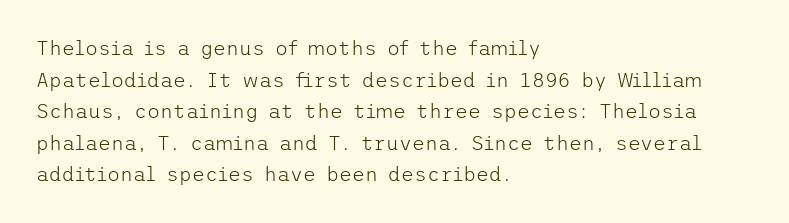
Teacher's note: observe the even left margin — that is flush-left alignment. The passage shown is not underscored anywhere. The rendering uses a moderate line-height, typical for paragraphs. Ascenders rise straight up at ninety degrees. Nobody touched the tracking dial on this one.
